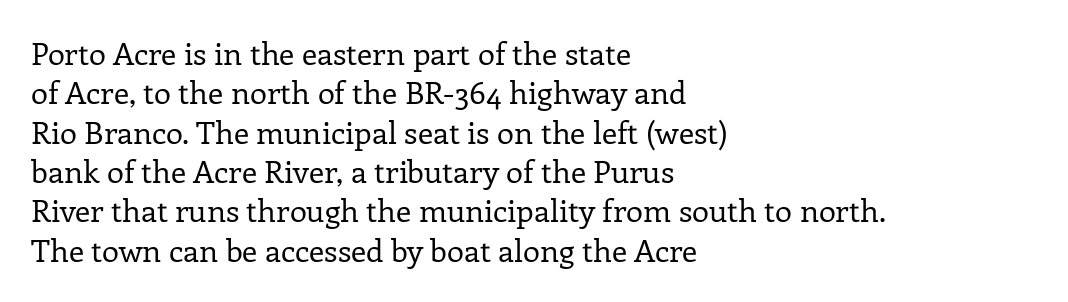
{"serif": "yes", "italic": "no", "bold": "no", "weight": "regular", "width": "normal", "stroke_contrast": "low", "x_height": "medium", "monospaced": "no", "underline": "no", "align": "left", "line_spacing": "normal", "line_spacing_ratio": 1.27, "letter_spacing": "normal", "letter_spacing_em": 0.0, "glyph_px": 31}
